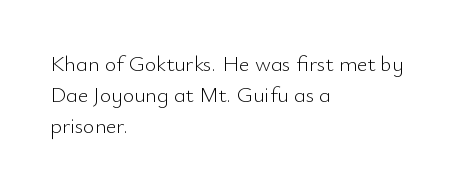
Q: Is the text bold? A: No.
Q: Is the text italic (slanted)? A: No, it is upright.
Q: Is the text underlined? A: No.
Q: How is the paragraph aligned? A: Left-aligned.
Q: Is the spacing between letters normal or unusually wide? A: Normal.
Q: Is the spacing between lines tight, normal or loose? A: Normal.
